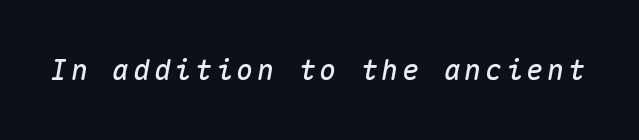
Has an underline been added? It has not. The face used here is monospaced, like something from a code editor. Style check: oblique.
